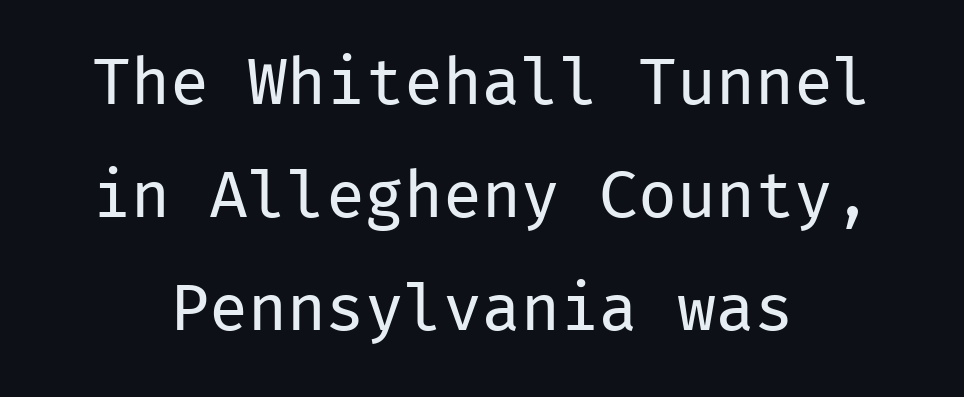
The image shows 65 px regular-weight sans-serif type, upright, monospaced; set centered, line spacing 1.74x, normal letter spacing, not underlined; low stroke contrast and a medium x-height.
